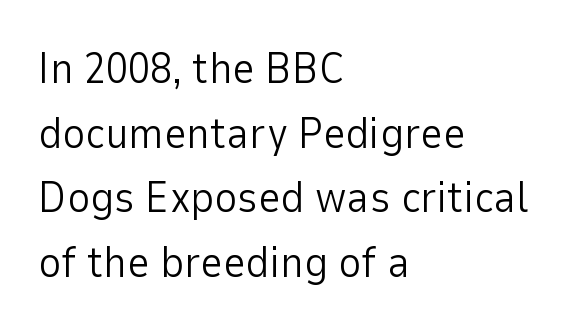
Q: Is the text bold? A: No.
Q: Is the text italic (slanted)? A: No, it is upright.
Q: Is the typeface a serif or a sans-serif typeface? A: Sans-serif.
Q: Is the text underlined? A: No.
Q: How is the paragraph aligned? A: Left-aligned.
Q: Is the spacing between letters normal or unusually wide? A: Normal.
Q: Is the spacing between lines tight, normal or loose? A: Normal.
Q: Width (condensed, normal, or wide)? A: Normal.
Q: Stroke contrast? A: Low.
Q: x-height? A: Medium.
Q: Monospaced? A: No.
